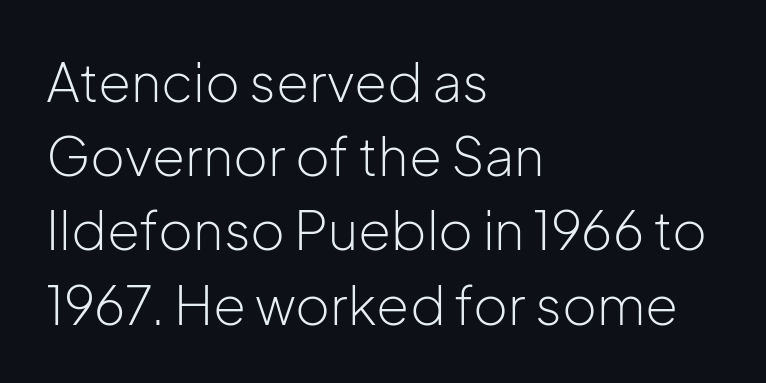
Q: Is the text bold? A: No.
Q: Is the text italic (slanted)? A: No, it is upright.
Q: Is the typeface a serif or a sans-serif typeface? A: Sans-serif.
Q: Is the text underlined? A: No.
Q: How is the paragraph aligned? A: Left-aligned.
Q: Is the spacing between letters normal or unusually wide? A: Normal.
Q: Is the spacing between lines tight, normal or loose? A: Normal.
Q: Width (condensed, normal, or wide)? A: Normal.
Q: Stroke contrast? A: Low.
Q: x-height? A: Medium.
Q: Monospaced? A: No.
